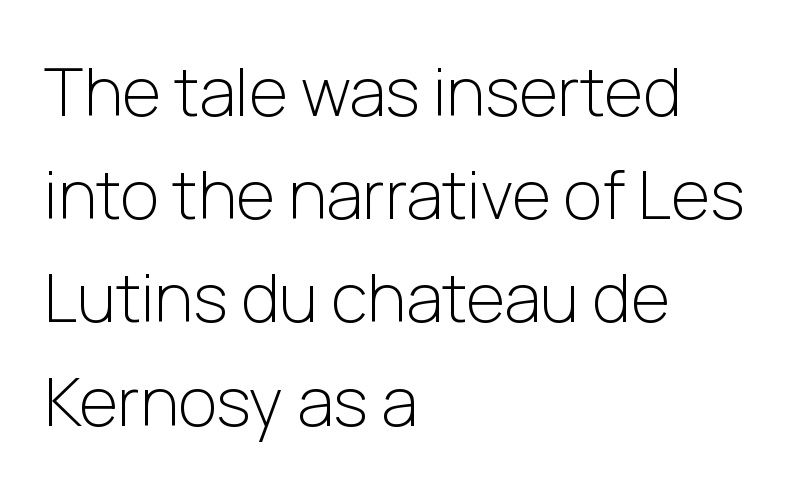
{"serif": "no", "italic": "no", "bold": "no", "weight": "light", "width": "normal", "stroke_contrast": "low", "x_height": "medium", "monospaced": "no", "underline": "no", "align": "left", "line_spacing": "normal", "line_spacing_ratio": 1.54, "letter_spacing": "normal", "letter_spacing_em": 0.0, "glyph_px": 67}
